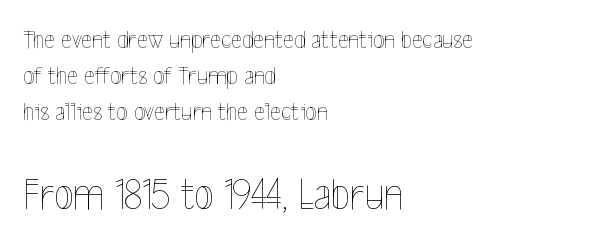
The image shows 45 px thin, condensed type, upright; set left-aligned, normal line spacing (1.38x), normal letter spacing, not underlined; the second (bottom) block is 1.73x larger; a medium x-height.
